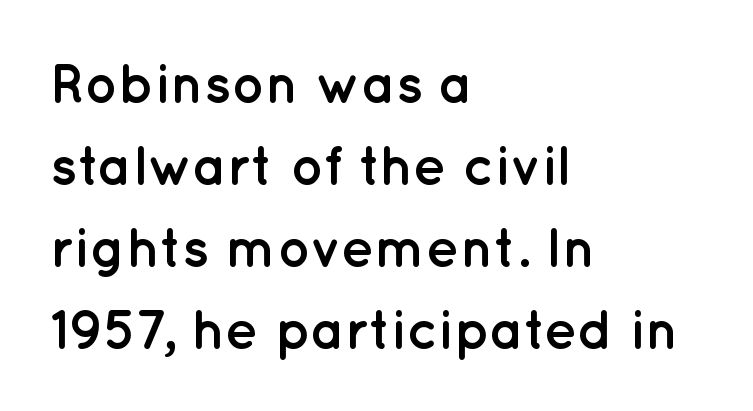
The image shows 55 px semibold sans-serif type, upright; set left-aligned, normal line spacing (1.49x), normal letter spacing, not underlined; low stroke contrast and a medium x-height.
